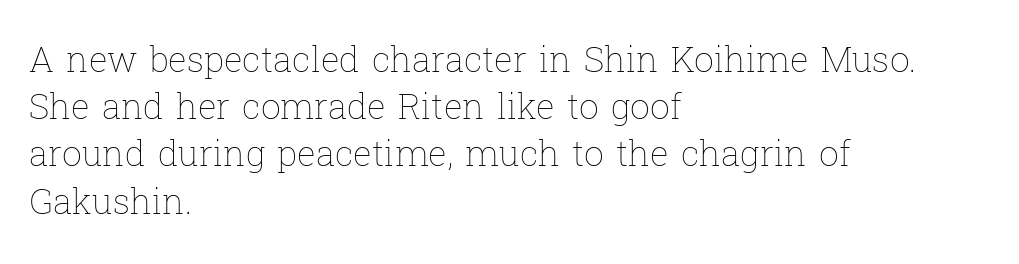
{"italic": "no", "bold": "no", "weight": "thin", "width": "normal", "stroke_contrast": "low", "x_height": "medium", "monospaced": "no", "underline": "no", "align": "left", "line_spacing": "normal", "line_spacing_ratio": 1.35, "letter_spacing": "normal", "letter_spacing_em": 0.0, "glyph_px": 35}
